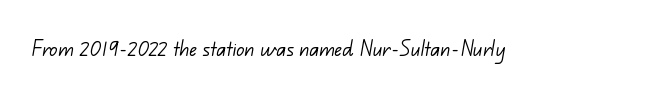
The image shows 25 px text type; set normal letter spacing, not underlined.
